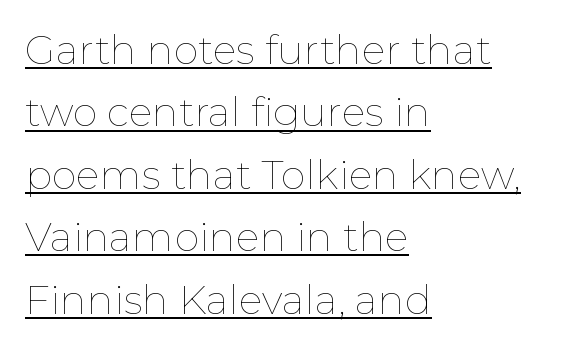
Q: Is the text bold? A: No.
Q: Is the text italic (slanted)? A: No, it is upright.
Q: Is the text underlined? A: Yes.
Q: How is the paragraph aligned? A: Left-aligned.
Q: Is the spacing between letters normal or unusually wide? A: Normal.
Q: Is the spacing between lines tight, normal or loose? A: Normal.
Q: Width (condensed, normal, or wide)? A: Normal.
Q: Stroke contrast? A: Low.
Q: x-height? A: Medium.
Q: Monospaced? A: No.
